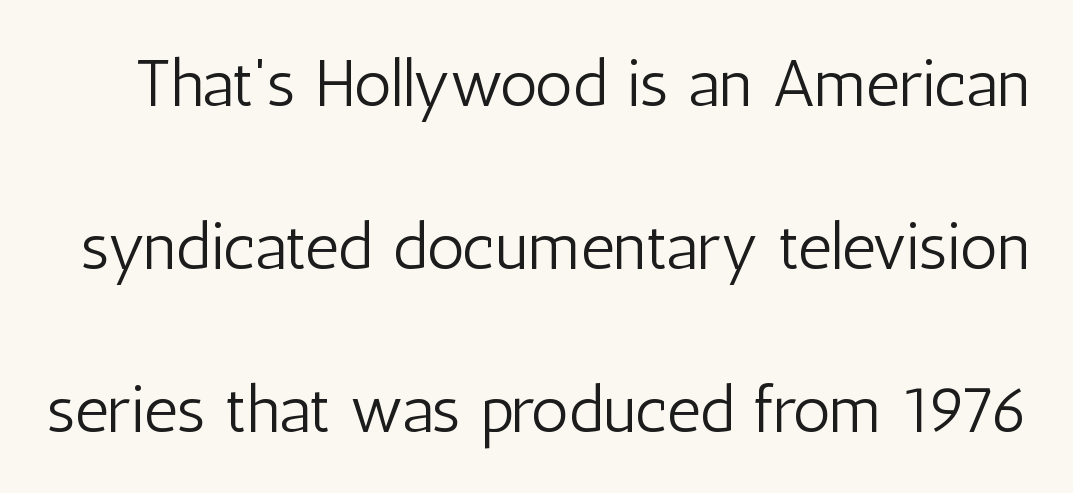
{"serif": "no", "italic": "no", "bold": "no", "weight": "light", "width": "condensed", "stroke_contrast": "low", "x_height": "medium", "monospaced": "no", "underline": "no", "line_spacing": "loose", "line_spacing_ratio": 2.47, "letter_spacing": "normal", "letter_spacing_em": 0.0, "glyph_px": 66}
